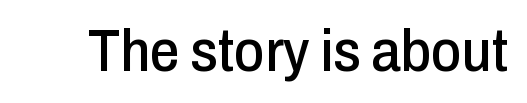
These lines were composed using upright roman letters. Grotesque or geometric, the face here clearly has no serifs. This rendering features lettering with no underline. This sample has the flowing, uneven cadence of proportional lettering. Letter spacing: default.
